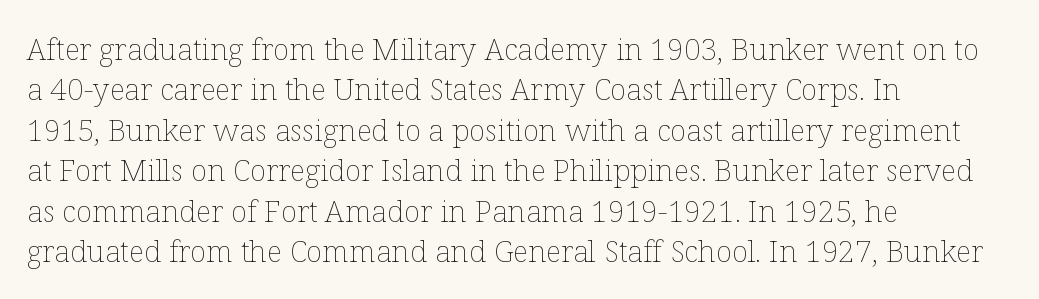
Glance below the letters and you will spot only blank space. Notice how the passage keeps a crisp vertical edge on the left only. No heavy texture on the line: the type isn't bold. The rendering uses natural spacing where letterforms have individual widths. In terms of posture, this sample is upright.
